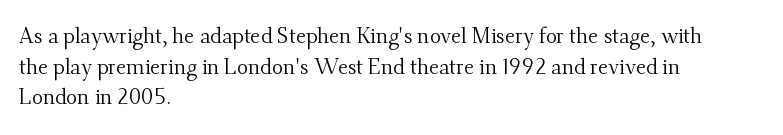
{"italic": "no", "bold": "no", "underline": "no", "align": "left", "line_spacing": "normal", "line_spacing_ratio": 1.46, "letter_spacing": "normal", "letter_spacing_em": 0.0, "glyph_px": 21}
